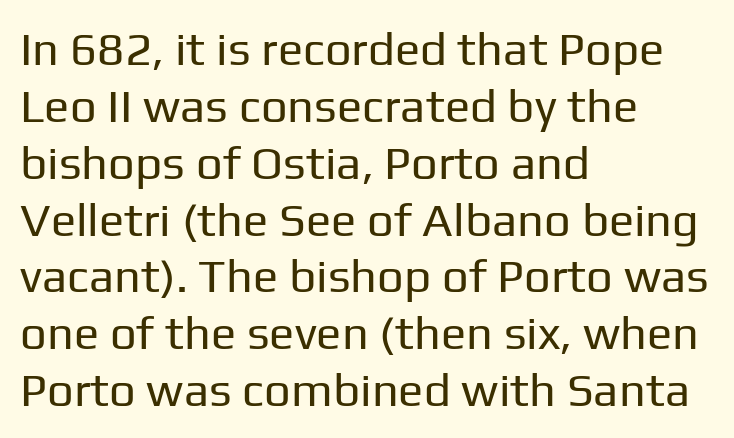
Q: Is the text bold? A: No.
Q: Is the text italic (slanted)? A: No, it is upright.
Q: Is the typeface a serif or a sans-serif typeface? A: Sans-serif.
Q: Is the text underlined? A: No.
Q: How is the paragraph aligned? A: Left-aligned.
Q: Is the spacing between letters normal or unusually wide? A: Normal.
Q: Width (condensed, normal, or wide)? A: Normal.
Q: Stroke contrast? A: Low.
Q: x-height? A: Medium.
Q: Monospaced? A: No.
